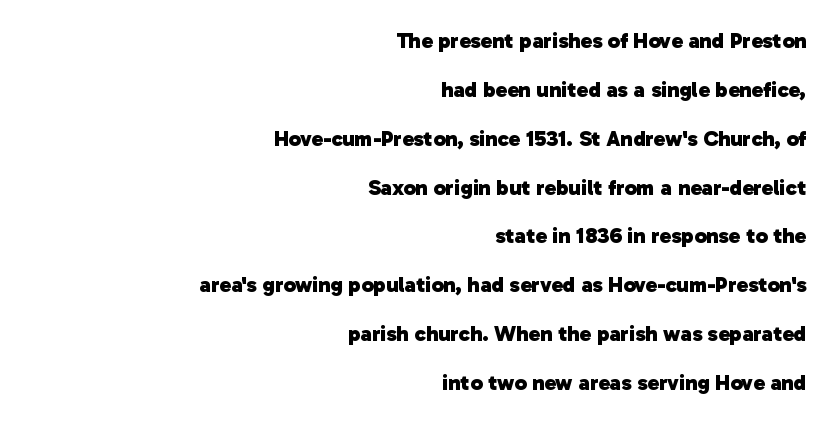
The image shows 22 px bold type; set right-aligned, loose line spacing (2.22x), normal letter spacing, not underlined.
